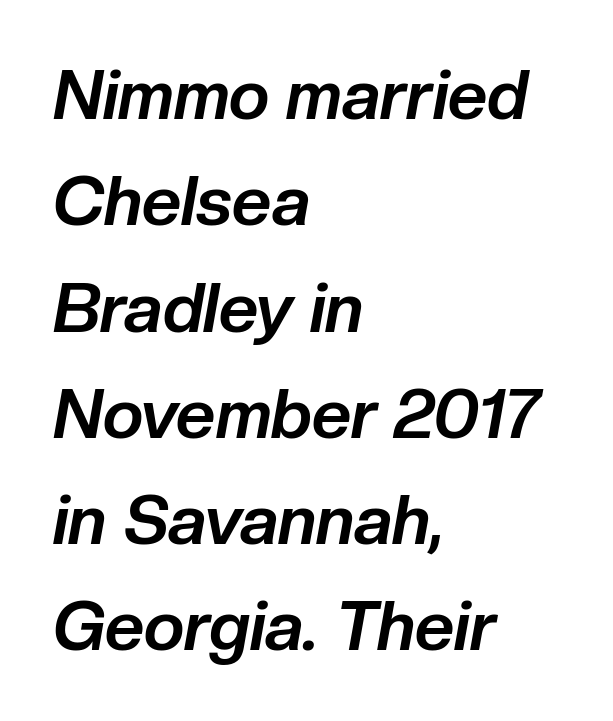
{"italic": "yes", "lean": "right", "slant_degrees": 10, "bold": "yes", "weight": "bold", "width": "normal", "stroke_contrast": "low", "x_height": "medium", "monospaced": "no", "underline": "no", "align": "left", "line_spacing": "normal", "line_spacing_ratio": 1.54, "letter_spacing": "normal", "letter_spacing_em": 0.0, "glyph_px": 69}
